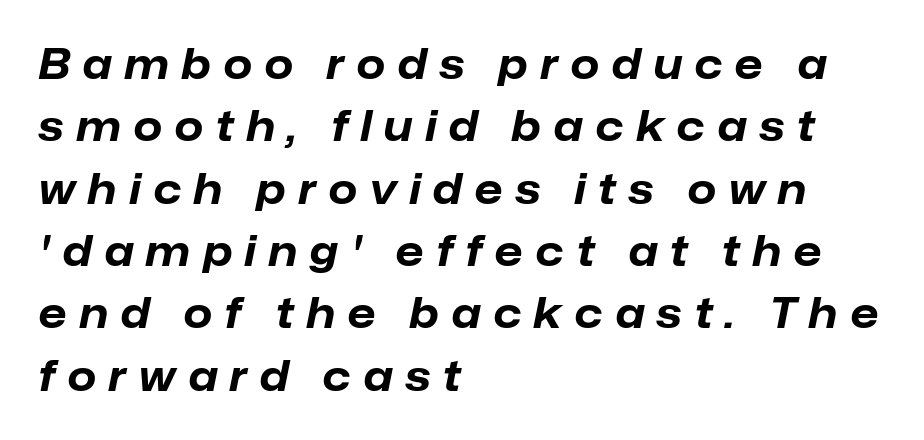
{"italic": "yes", "lean": "right", "slant_degrees": 12, "bold": "yes", "weight": "bold", "width": "normal", "stroke_contrast": "low", "x_height": "medium", "monospaced": "no", "underline": "no", "align": "left", "line_spacing": "normal", "line_spacing_ratio": 1.52, "letter_spacing": "wide", "letter_spacing_em": 0.31, "glyph_px": 41}
